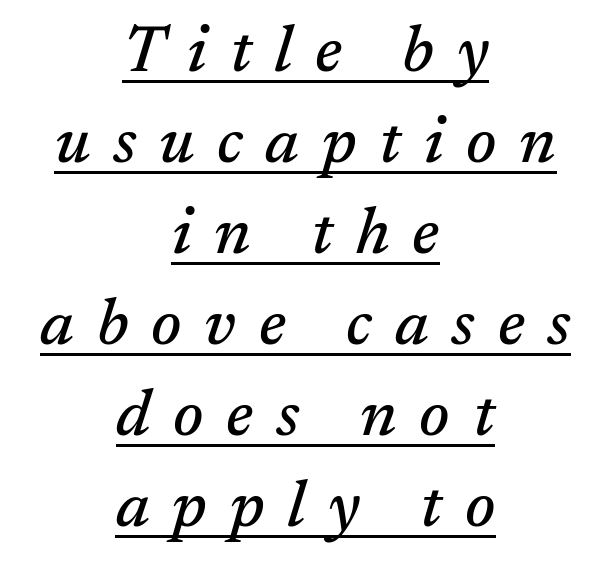
The image shows 65 px serif type, italic (leaning right); set centered, normal line spacing (1.4x), unusually wide letter spacing (+0.35 em), underlined; medium stroke contrast and a medium x-height.
